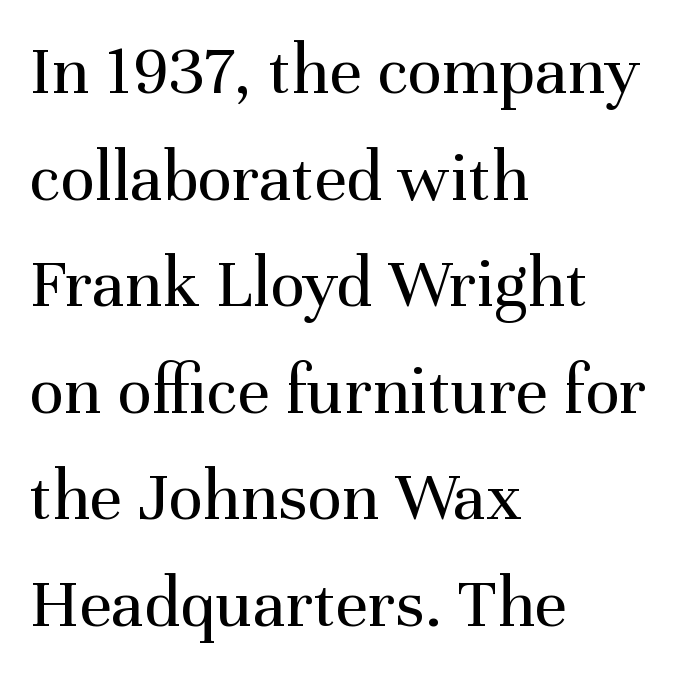
{"serif": "yes", "italic": "no", "bold": "no", "weight": "regular", "width": "normal", "stroke_contrast": "medium", "x_height": "medium", "monospaced": "no", "underline": "no", "align": "left", "line_spacing": "normal", "line_spacing_ratio": 1.48, "letter_spacing": "normal", "letter_spacing_em": 0.0, "glyph_px": 72}
